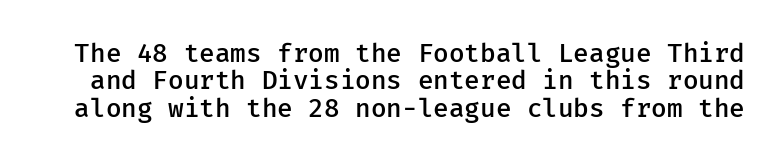
{"italic": "no", "bold": "semi", "underline": "no", "line_spacing": "tight", "line_spacing_ratio": 1.05, "letter_spacing": "normal", "letter_spacing_em": 0.0, "glyph_px": 26}
